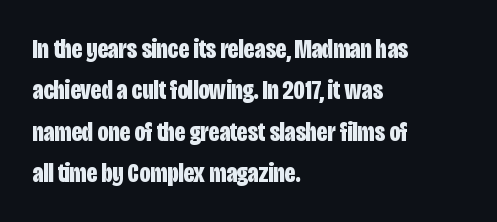
This block has exactly the height ordinary leading produces. The letterforms sit shoulder to shoulder at normal distance. On the weight axis this lands at bold, roughly 700. Line beginnings align vertically; line endings do not. A roman cut, with each character standing at attention.
